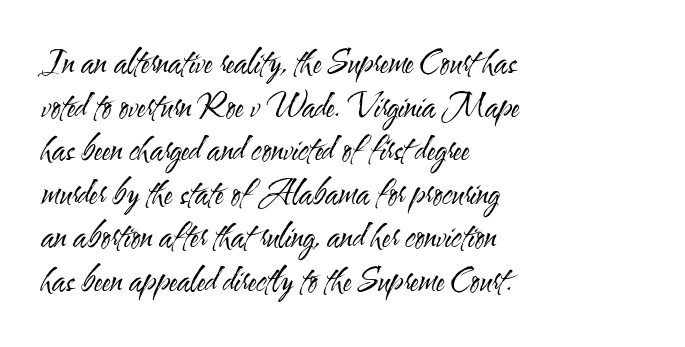
The image shows 32 px regular-weight, condensed sans-serif type; set left-aligned, normal line spacing (1.36x), normal letter spacing, not underlined; medium stroke contrast and a small x-height.
